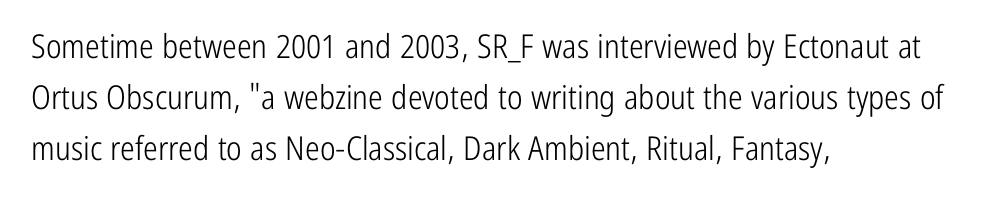
The image shows 33 px light, condensed sans-serif type, upright; set left-aligned, normal line spacing (1.55x), normal letter spacing, not underlined; low stroke contrast and a medium x-height.
